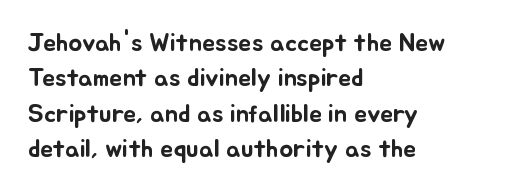
Q: Is the text italic (slanted)? A: No, it is upright.
Q: Is the text underlined? A: No.
Q: How is the paragraph aligned? A: Left-aligned.
Q: Is the spacing between letters normal or unusually wide? A: Normal.
Q: Is the spacing between lines tight, normal or loose? A: Normal.
